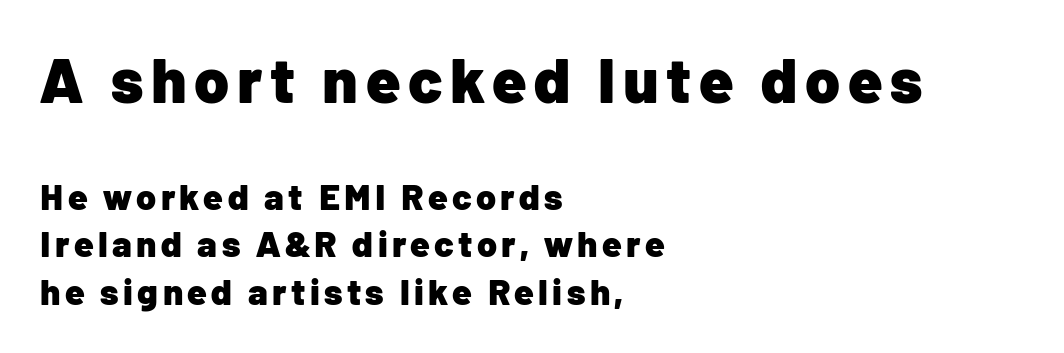
{"serif": "no", "italic": "no", "bold": "yes", "weight": "heavy", "width": "normal", "stroke_contrast": "low", "x_height": "medium", "monospaced": "no", "underline": "no", "align": "left", "line_spacing": "normal", "line_spacing_ratio": 1.32, "larger_block": "first", "size_ratio": 1.75, "glyph_px": 63}
